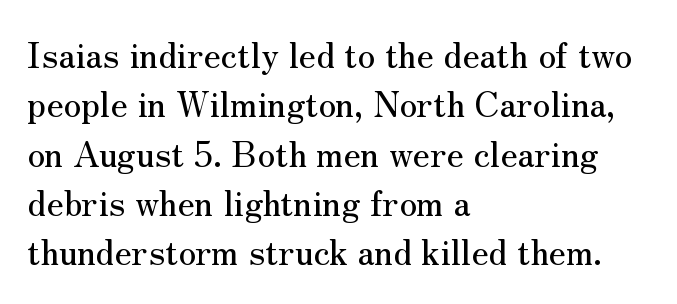
{"serif": "yes", "italic": "no", "width": "normal", "stroke_contrast": "medium", "x_height": "small", "monospaced": "no", "underline": "no", "align": "left", "line_spacing": "normal", "line_spacing_ratio": 1.41, "letter_spacing": "normal", "letter_spacing_em": 0.0, "glyph_px": 35}
